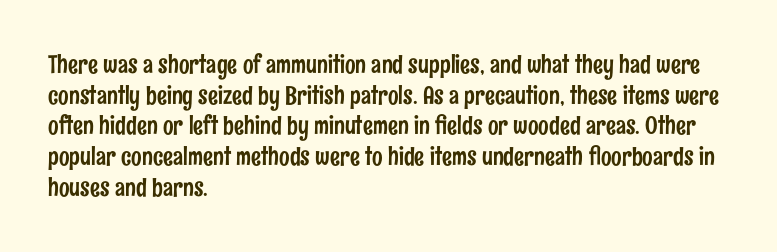
The image shows 25 px text type, upright; set left-aligned, line spacing 1.23x, normal letter spacing, not underlined.
